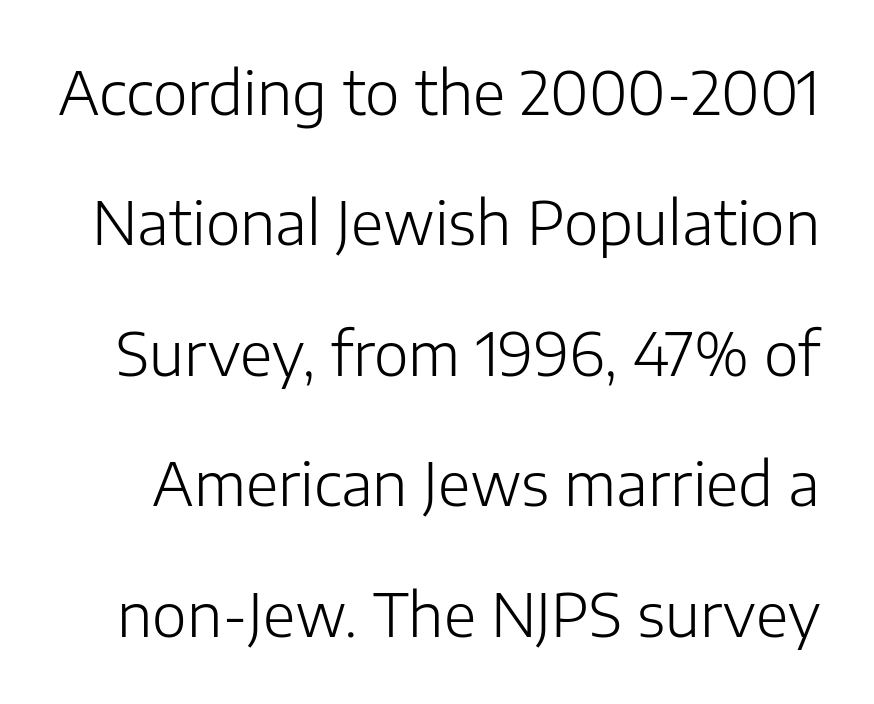
The image shows 59 px light sans-serif type, upright; set loose line spacing (2.21x), normal letter spacing, not underlined; low stroke contrast and a medium x-height.
